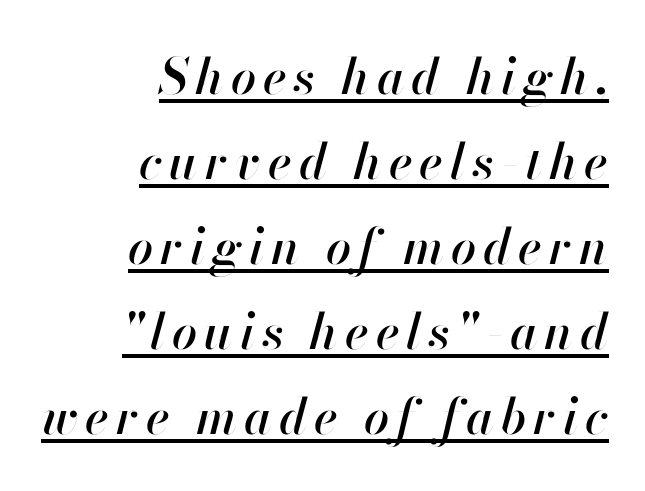
{"italic": "yes", "lean": "right", "slant_degrees": 13, "width": "normal", "stroke_contrast": "high", "x_height": "small", "monospaced": "no", "underline": "yes", "align": "right", "line_spacing": "normal", "line_spacing_ratio": 1.7, "glyph_px": 50}
